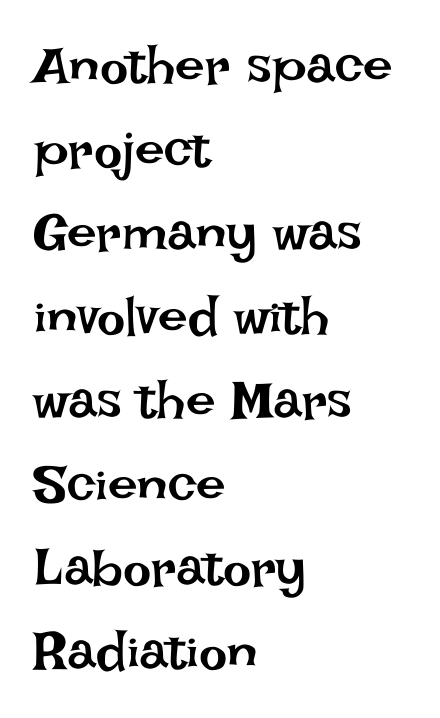
{"italic": "no", "bold": "no", "weight": "regular", "width": "normal", "stroke_contrast": "low", "x_height": "large", "monospaced": "no", "underline": "no", "align": "left", "line_spacing": "normal", "line_spacing_ratio": 1.58, "letter_spacing": "normal", "letter_spacing_em": 0.0, "glyph_px": 53}
